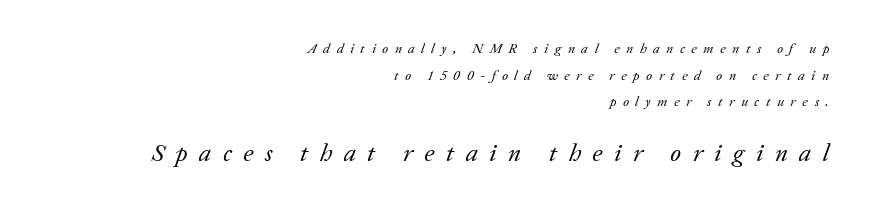
A student would call this right alignment; a typographer would say flush right, rag left. Summary of vertical rhythm: relaxed, with wide interline spacing. Tall strokes in this sample are angled rather than plumb. Loose tracking; the words dissolve into strings of separated letters. The rendering enlarges the type as you move from the upper chunk to the lower.
